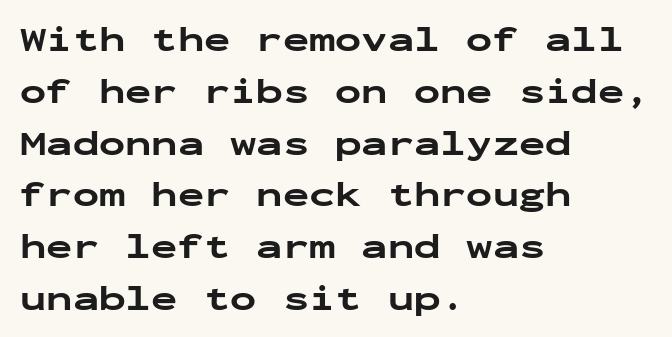
This sample uses a sans-serif face. There is no visible air inserted between adjacent glyphs. The passage is arranged the way most books set body copy — flush left. The space directly below the letters is spotless. Chunky letters — that's bold for sure.
